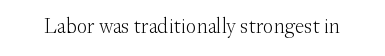
The image shows 21 px text type, upright; set normal letter spacing, not underlined.
